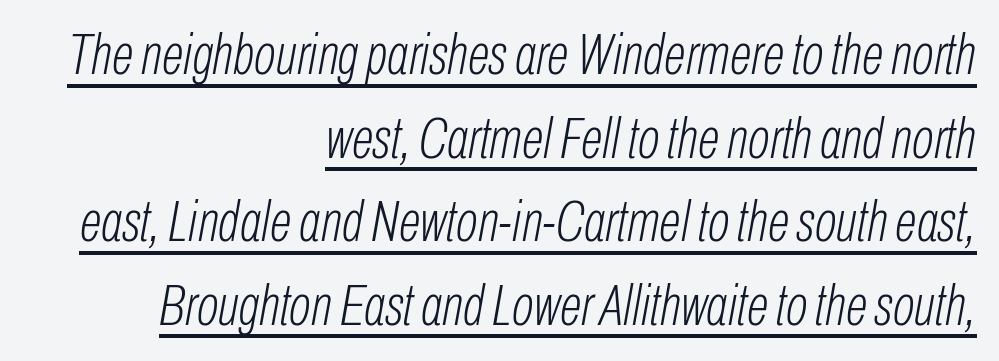
The image shows 58 px light, condensed type, italic (leaning right); set right-aligned, normal line spacing (1.44x), normal letter spacing, underlined; low stroke contrast and a medium x-height.
